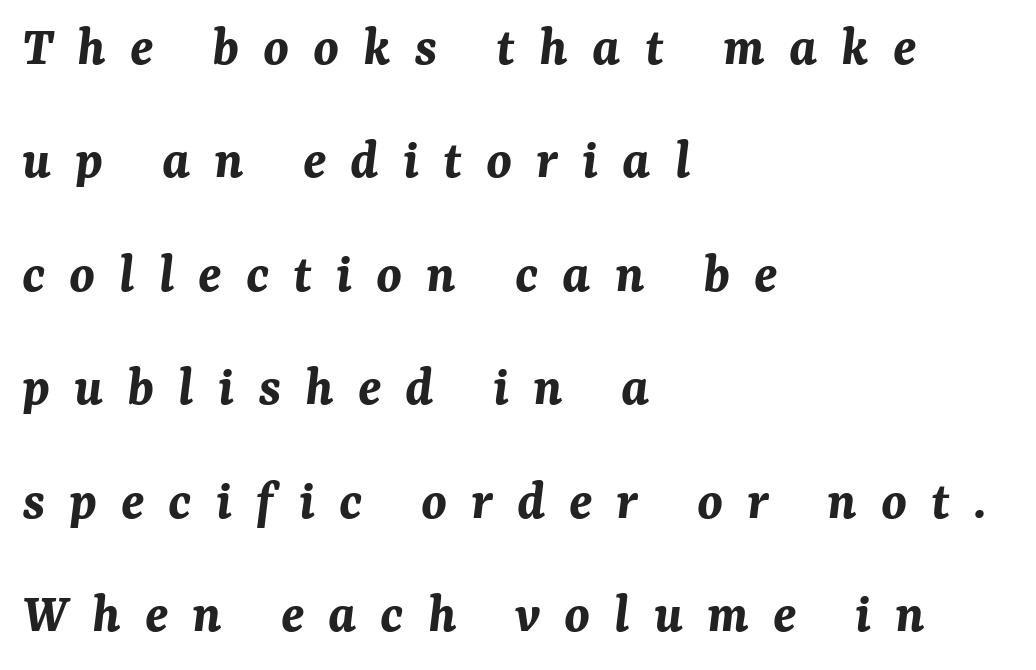
{"italic": "yes", "lean": "right", "slant_degrees": 7, "bold": "yes", "weight": "bold", "width": "normal", "stroke_contrast": "medium", "x_height": "medium", "monospaced": "no", "underline": "no", "align": "left", "line_spacing": "loose", "line_spacing_ratio": 1.99, "letter_spacing": "wide", "letter_spacing_em": 0.42, "glyph_px": 57}
